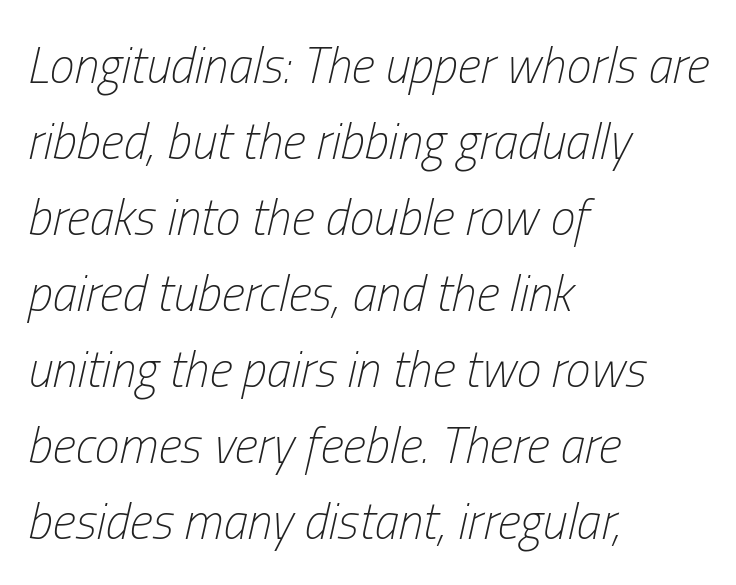
The image shows 50 px light, condensed type, italic (leaning right); set left-aligned, normal line spacing (1.52x), normal letter spacing, not underlined; low stroke contrast and a medium x-height.
